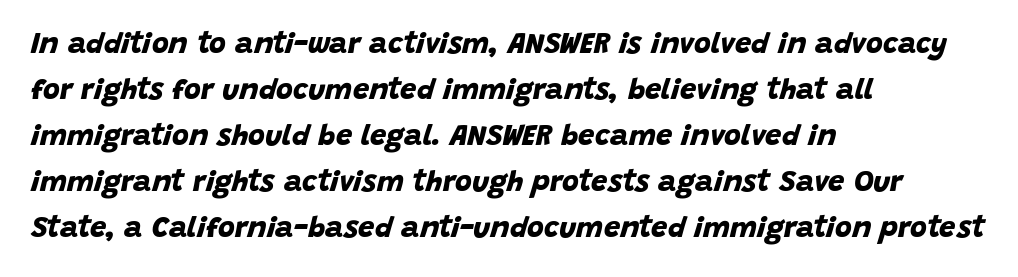
{"serif": "no", "bold": "yes", "weight": "bold", "width": "normal", "stroke_contrast": "low", "x_height": "large", "monospaced": "no", "underline": "no", "align": "left", "line_spacing": "normal", "line_spacing_ratio": 1.59, "letter_spacing": "normal", "letter_spacing_em": 0.0, "glyph_px": 29}
